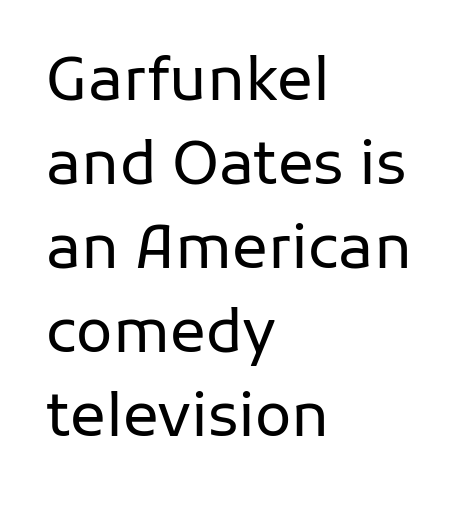
{"serif": "no", "italic": "no", "bold": "no", "weight": "regular", "width": "normal", "stroke_contrast": "low", "x_height": "medium", "monospaced": "no", "underline": "no", "align": "left", "line_spacing": "normal", "line_spacing_ratio": 1.4, "letter_spacing": "normal", "letter_spacing_em": 0.0, "glyph_px": 60}
